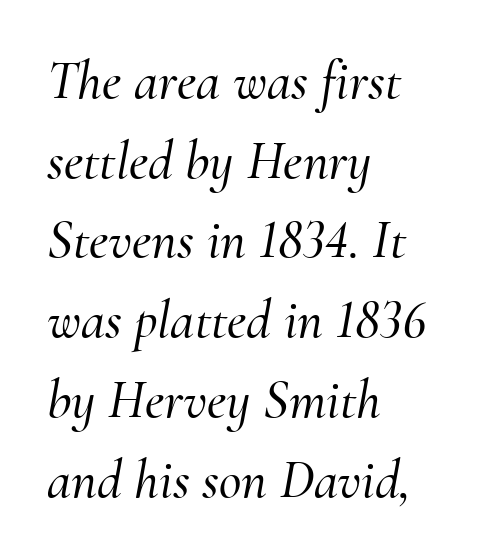
{"serif": "yes", "italic": "yes", "lean": "right", "slant_degrees": 10, "width": "normal", "stroke_contrast": "medium", "x_height": "small", "monospaced": "no", "underline": "no", "align": "left", "line_spacing": "normal", "line_spacing_ratio": 1.45, "letter_spacing": "normal", "letter_spacing_em": 0.0, "glyph_px": 55}
